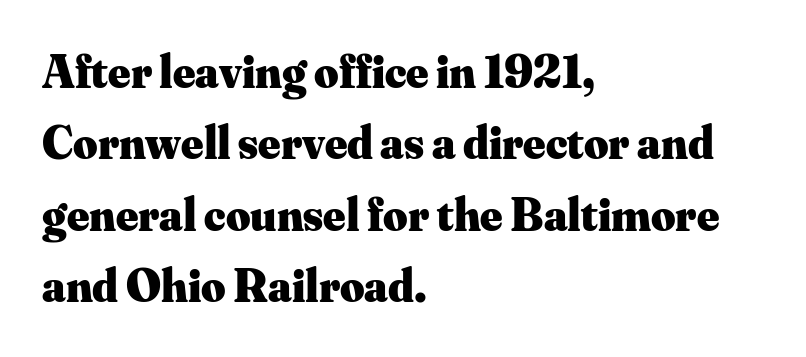
Q: Is the text bold? A: Yes.
Q: Is the text italic (slanted)? A: No, it is upright.
Q: Is the typeface a serif or a sans-serif typeface? A: Serif.
Q: Is the text underlined? A: No.
Q: How is the paragraph aligned? A: Left-aligned.
Q: Is the spacing between letters normal or unusually wide? A: Normal.
Q: Is the spacing between lines tight, normal or loose? A: Normal.
Q: Width (condensed, normal, or wide)? A: Normal.
Q: Stroke contrast? A: Medium.
Q: x-height? A: Small.
Q: Monospaced? A: No.
